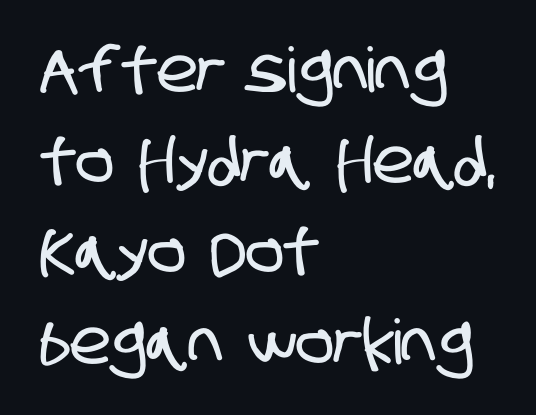
A classic flush-left, rag-right setting is used for this passage. This sample has the flowing, uneven cadence of proportional lettering. This rendering leaves character spacing at its baseline value. Rows of type keep a routine distance in the vertical direction.
